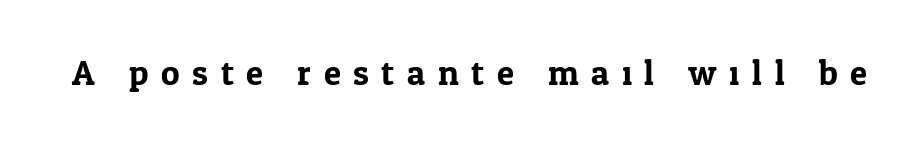
A clean baseline with only descenders dipping below it. Compared with typical body copy, the letter spacing here is much looser. The letters advance in unequal steps, a hallmark of proportional type. A roman cut, with each character standing at attention. The letters carry serifs — small finishing strokes at the ends of their stems.
